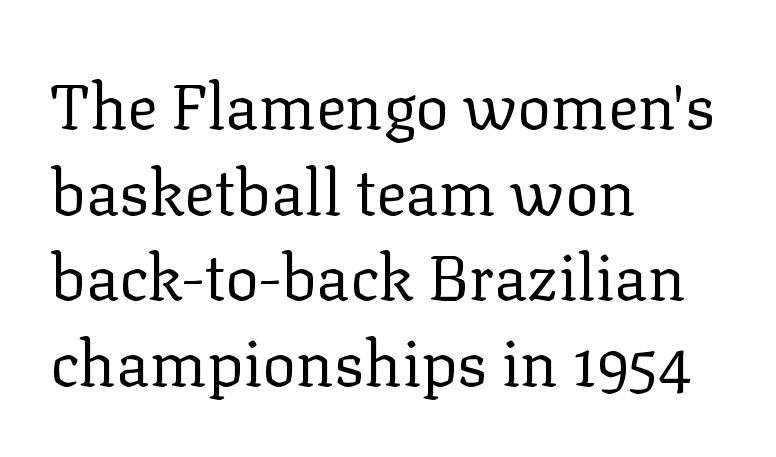
Q: Is the text bold? A: No.
Q: Is the text italic (slanted)? A: No, it is upright.
Q: Is the typeface a serif or a sans-serif typeface? A: Serif.
Q: Is the text underlined? A: No.
Q: How is the paragraph aligned? A: Left-aligned.
Q: Is the spacing between letters normal or unusually wide? A: Normal.
Q: Is the spacing between lines tight, normal or loose? A: Normal.
Q: Width (condensed, normal, or wide)? A: Normal.
Q: Stroke contrast? A: Low.
Q: x-height? A: Medium.
Q: Monospaced? A: No.
